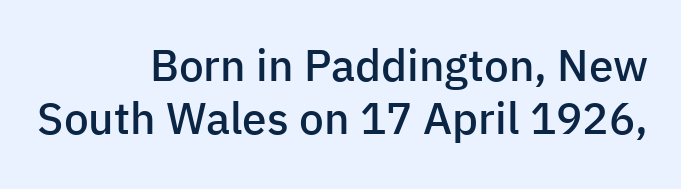
Tracking value appears to be zero — textbook default spacing. Nothing sits at the stroke ends, so this counts as sans-serif. I'd describe the lettering as semibold — firm but not a full bold. Italic: no, the glyphs are upright roman. This sample has the flowing, uneven cadence of proportional lettering.
